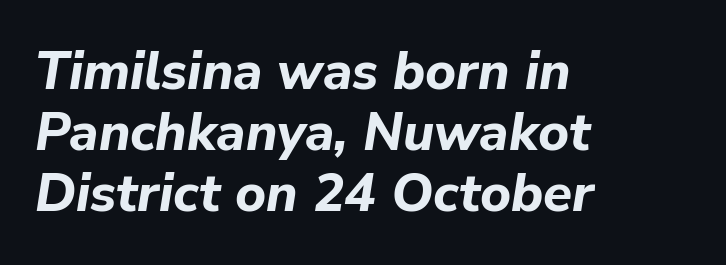
Q: Is the text bold? A: Yes.
Q: Is the text italic (slanted)? A: Yes, it leans right by about 9 degrees.
Q: Is the text underlined? A: No.
Q: How is the paragraph aligned? A: Left-aligned.
Q: Is the spacing between letters normal or unusually wide? A: Normal.
Q: Is the spacing between lines tight, normal or loose? A: Tight.
Q: Width (condensed, normal, or wide)? A: Normal.
Q: Stroke contrast? A: Low.
Q: x-height? A: Medium.
Q: Monospaced? A: No.
